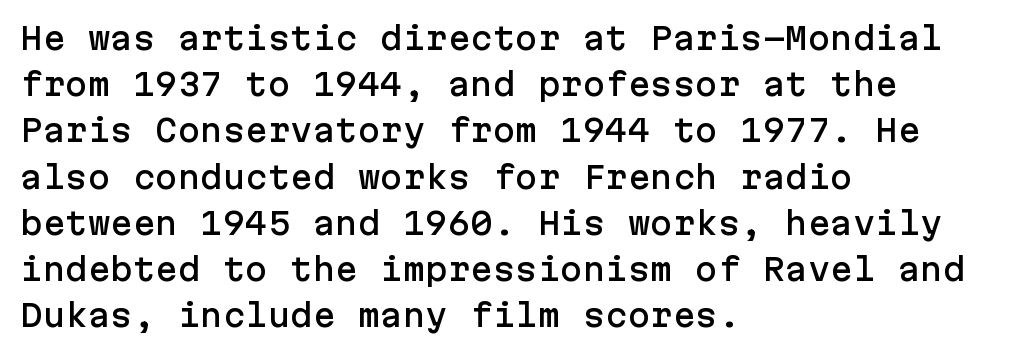
Q: Is the text italic (slanted)? A: No, it is upright.
Q: Is the typeface a serif or a sans-serif typeface? A: Sans-serif.
Q: Is the text underlined? A: No.
Q: How is the paragraph aligned? A: Left-aligned.
Q: Is the spacing between letters normal or unusually wide? A: Normal.
Q: Is the spacing between lines tight, normal or loose? A: Normal.
Q: Width (condensed, normal, or wide)? A: Normal.
Q: Stroke contrast? A: Low.
Q: x-height? A: Medium.
